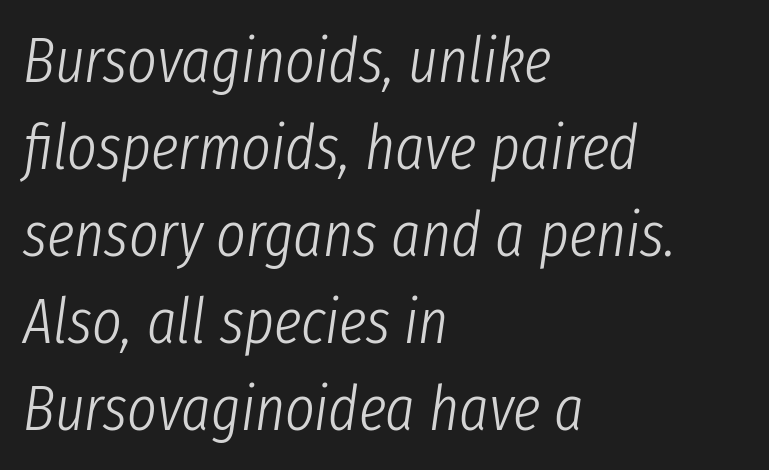
{"italic": "yes", "lean": "right", "slant_degrees": 8, "bold": "no", "weight": "light", "width": "condensed", "stroke_contrast": "low", "x_height": "medium", "monospaced": "no", "underline": "no", "align": "left", "line_spacing": "normal", "line_spacing_ratio": 1.38, "letter_spacing": "normal", "letter_spacing_em": 0.0, "glyph_px": 63}
